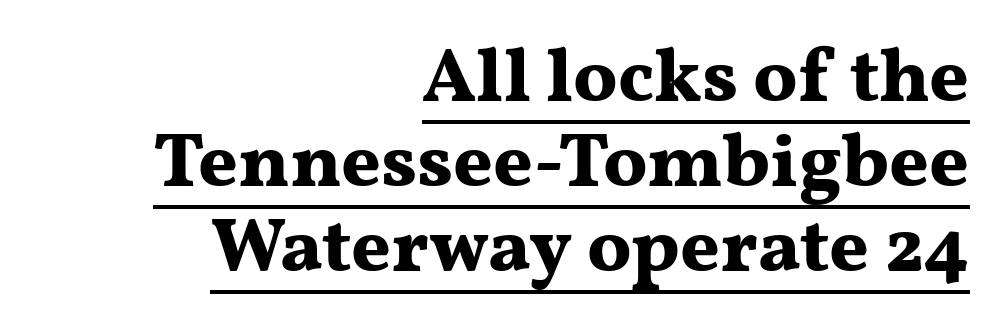
{"serif": "yes", "italic": "no", "bold": "yes", "weight": "bold", "width": "wide", "stroke_contrast": "medium", "x_height": "medium", "monospaced": "no", "underline": "yes", "align": "right", "line_spacing": "tight", "line_spacing_ratio": 1.12, "letter_spacing": "normal", "letter_spacing_em": 0.0, "glyph_px": 76}
